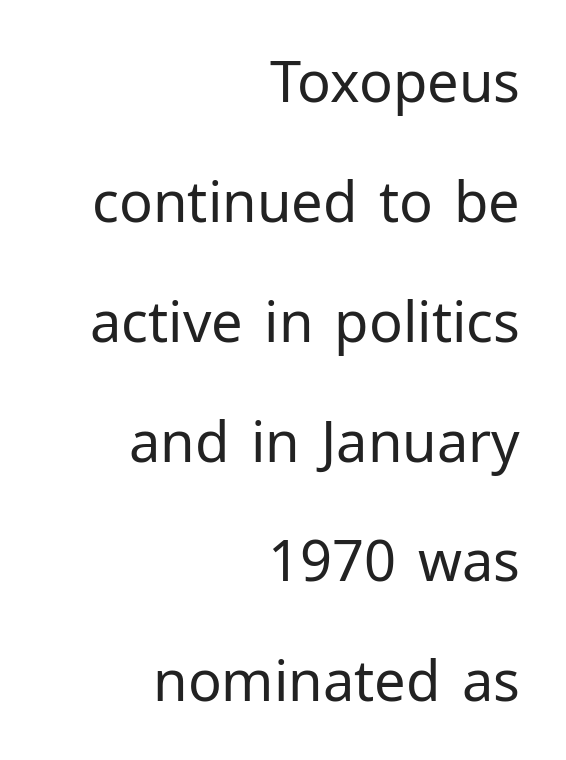
Q: Is the text bold? A: No.
Q: Is the text italic (slanted)? A: No, it is upright.
Q: Is the typeface a serif or a sans-serif typeface? A: Sans-serif.
Q: Is the text underlined? A: No.
Q: How is the paragraph aligned? A: Right-aligned.
Q: Is the spacing between letters normal or unusually wide? A: Normal.
Q: Is the spacing between lines tight, normal or loose? A: Loose.
Q: Width (condensed, normal, or wide)? A: Normal.
Q: Stroke contrast? A: Low.
Q: x-height? A: Medium.
Q: Monospaced? A: No.
